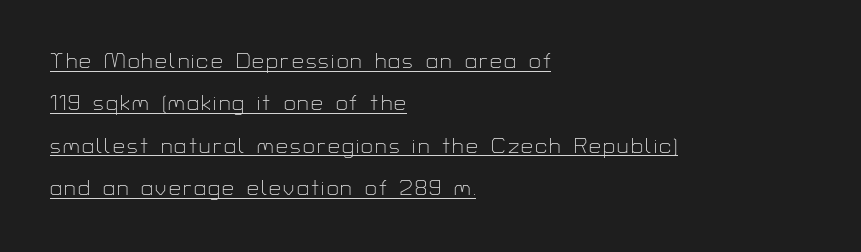
{"italic": "no", "bold": "no", "underline": "yes", "align": "left", "line_spacing": "loose", "line_spacing_ratio": 2.02, "glyph_px": 21}
